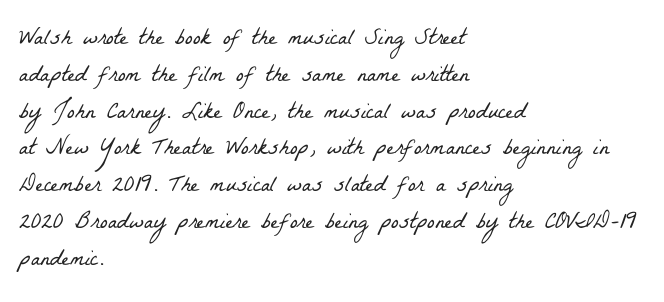
Default kerning and tracking; the words read as compact shapes. A typesetter would call this leading conventional body-copy spacing. Weight: in the light-to-regular range. Horizontally, the lines are justified to the leading edge only. The passage shown is not underscored anywhere.
